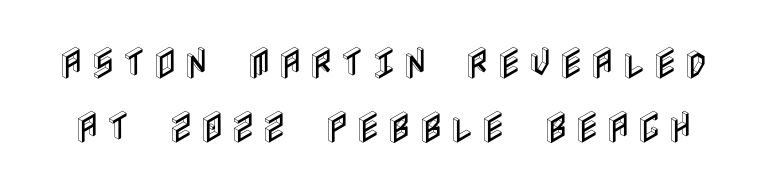
Q: Is the text italic (slanted)? A: No, it is upright.
Q: Is the text underlined? A: No.
Q: Width (condensed, normal, or wide)? A: Condensed.
Q: x-height? A: Large.
